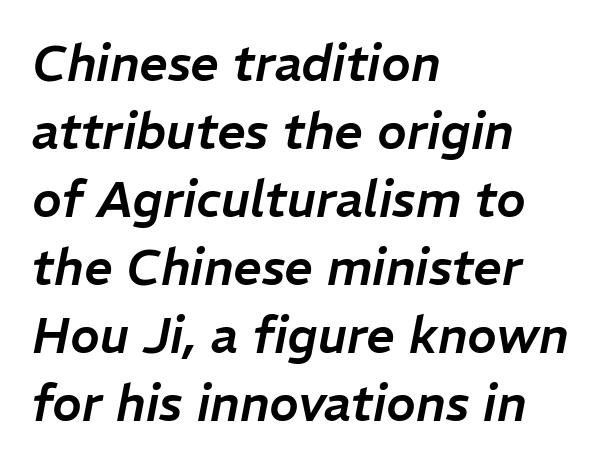
The image shows 50 px text type, italic (leaning right); set left-aligned, normal line spacing (1.36x), normal letter spacing, not underlined; low stroke contrast and a medium x-height.
